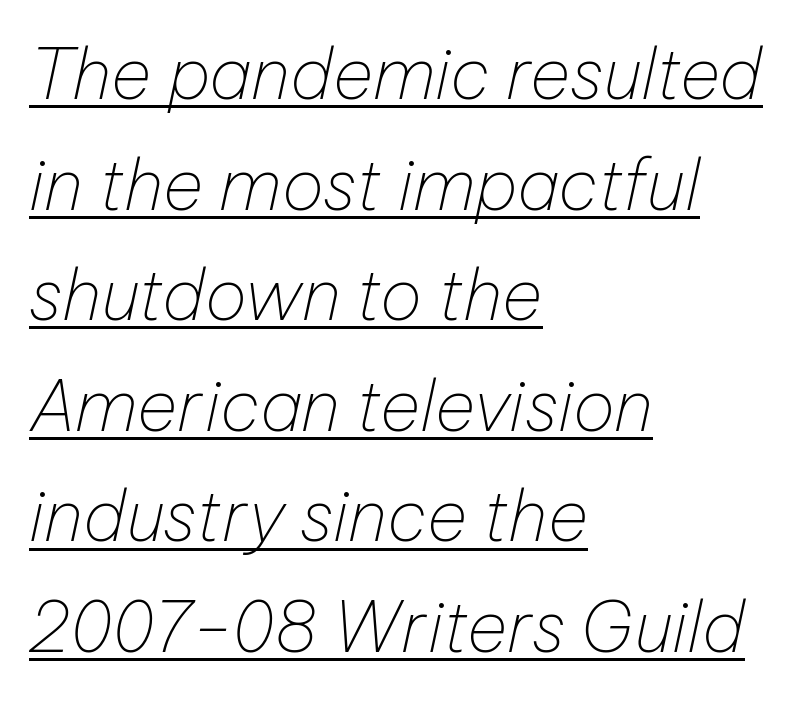
The image shows 70 px thin type, italic (leaning right); set left-aligned, normal line spacing (1.58x), normal letter spacing, underlined; low stroke contrast and a medium x-height.
